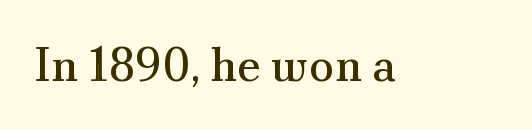
Here the designer chose a conventional face with non-uniform glyph widths. Characters remain perfectly vertical along every line. The gaps between neighbouring characters are ordinary and unremarkable. Observe the serifs anchoring each vertical stroke in this sample. A bare baseline throughout the passage.
